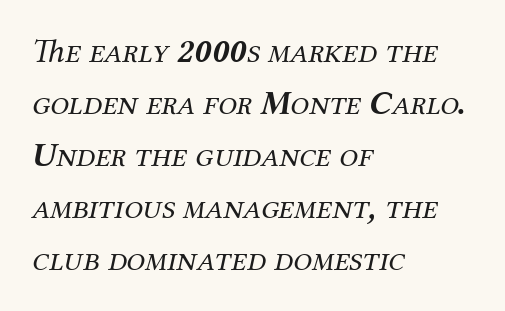
{"serif": "yes", "italic": "yes", "lean": "right", "slant_degrees": 12, "bold": "no", "weight": "regular", "width": "normal", "stroke_contrast": "medium", "x_height": "medium", "monospaced": "no", "underline": "no", "align": "left", "line_spacing": "normal", "line_spacing_ratio": 1.53, "letter_spacing": "normal", "letter_spacing_em": 0.0, "glyph_px": 34}
